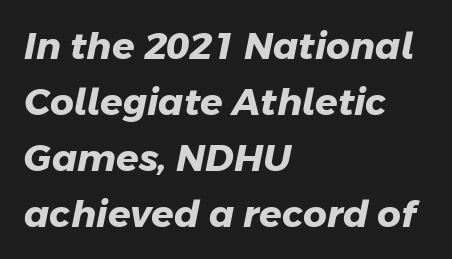
Reading down the block, your eye returns to a fixed left position each line. Each glyph is drawn with heavy, bold strokes. Honestly, the row spacing looks completely unremarkable. Tracking value appears to be zero — textbook default spacing. A clean baseline with only descenders dipping below it. You could not count columns in this text — the font is proportionally spaced.
